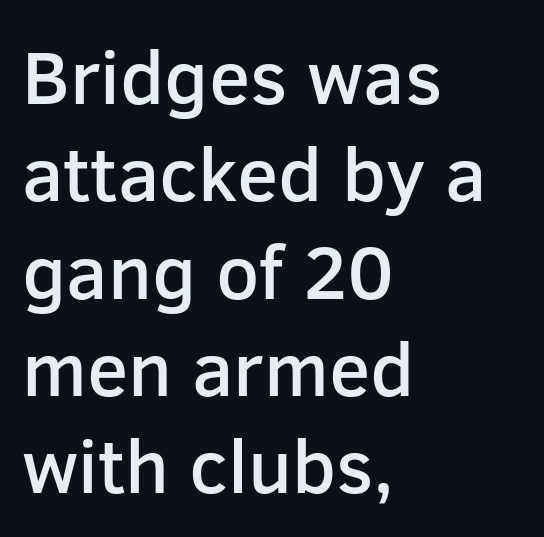
The image shows 76 px semibold sans-serif type, upright; set left-aligned, normal line spacing (1.28x), normal letter spacing, not underlined; low stroke contrast and a medium x-height.
